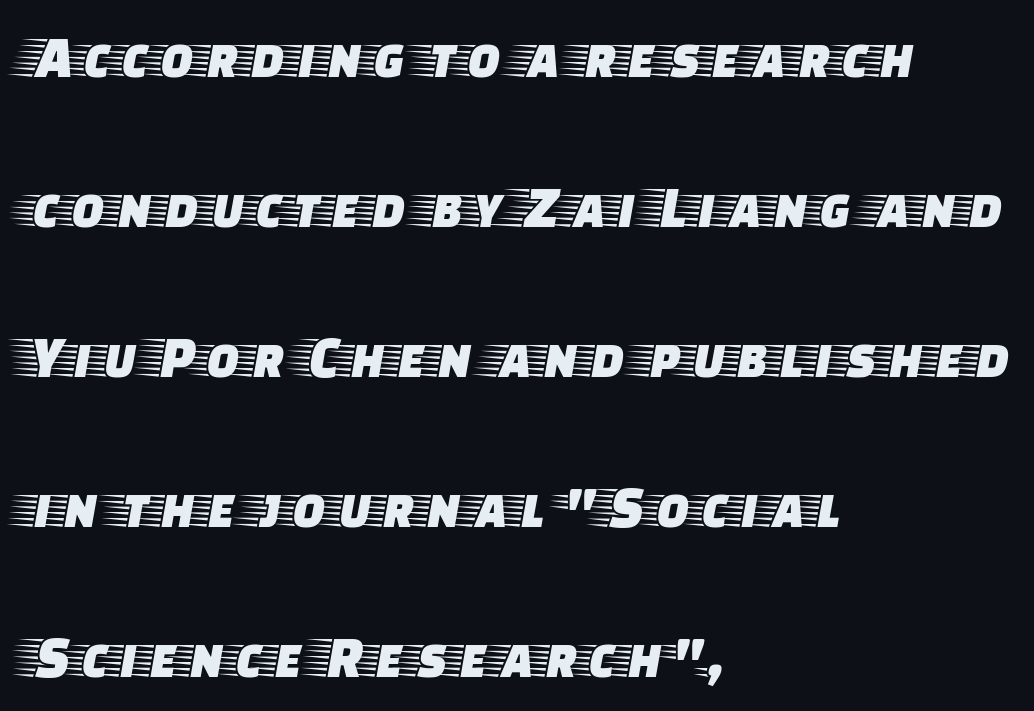
The image shows 61 px wide serif type; set left-aligned, loose line spacing (2.46x), normal letter spacing, not underlined; low stroke contrast and a large x-height.
